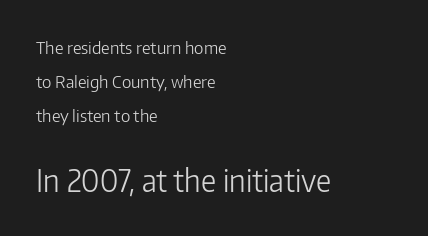
{"serif": "no", "italic": "no", "bold": "no", "weight": "light", "width": "normal", "stroke_contrast": "low", "x_height": "medium", "monospaced": "no", "underline": "no", "align": "left", "line_spacing": "loose", "line_spacing_ratio": 1.99, "letter_spacing": "normal", "letter_spacing_em": 0.0, "larger_block": "second", "size_ratio": 1.76, "glyph_px": 30}
